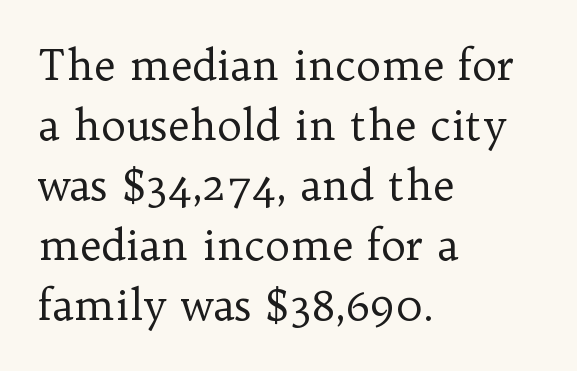
Q: Is the text bold? A: No.
Q: Is the text italic (slanted)? A: No, it is upright.
Q: Is the typeface a serif or a sans-serif typeface? A: Serif.
Q: Is the text underlined? A: No.
Q: How is the paragraph aligned? A: Left-aligned.
Q: Is the spacing between letters normal or unusually wide? A: Normal.
Q: Is the spacing between lines tight, normal or loose? A: Normal.
Q: Width (condensed, normal, or wide)? A: Normal.
Q: Stroke contrast? A: Low.
Q: x-height? A: Medium.
Q: Monospaced? A: No.
